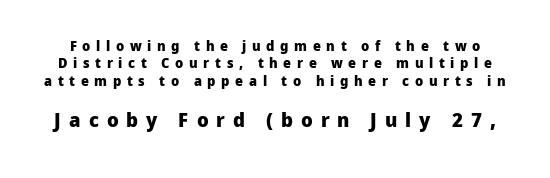
{"italic": "no", "bold": "yes", "underline": "no", "line_spacing": "normal", "line_spacing_ratio": 1.25, "letter_spacing": "wide", "letter_spacing_em": 0.4, "larger_block": "second", "size_ratio": 1.43, "glyph_px": 20}
